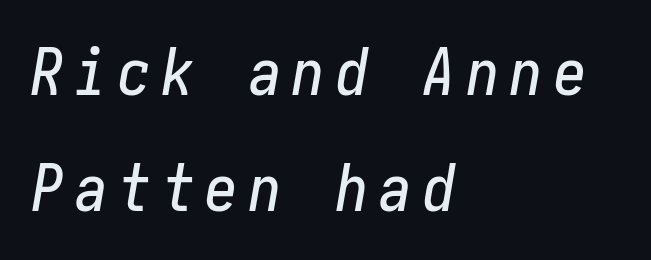
Rendered with sloped, italic letterforms. Unmarked baselines from the first word to the last. The lines in this sample share a left origin and differ only in where they stop.
